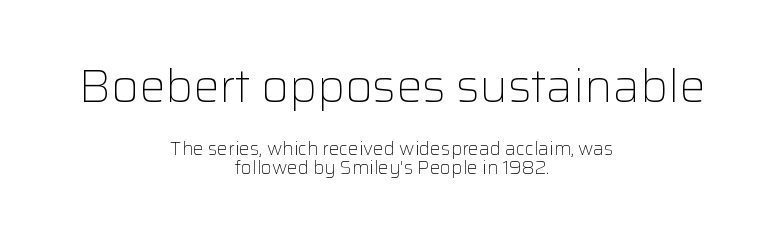
The image shows 47 px light sans-serif type, upright; set centered, tight line spacing (1.01x), normal letter spacing, not underlined; the first (top) block is 2.47x larger; low stroke contrast and a medium x-height.
